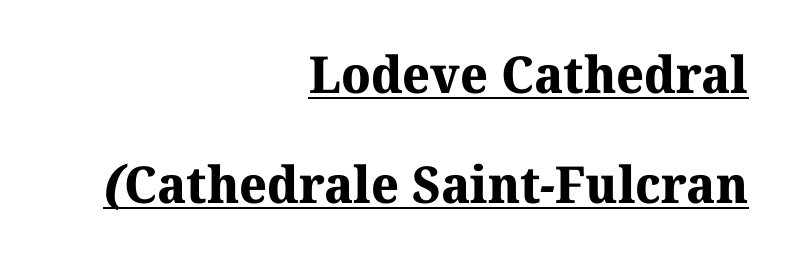
The typesetting leans heavy: a genuine bold. Is this a fixed-width face? No — the glyphs have proportional, varying widths. The space between consecutive lines is lavish. Font category for this specimen: serif.
